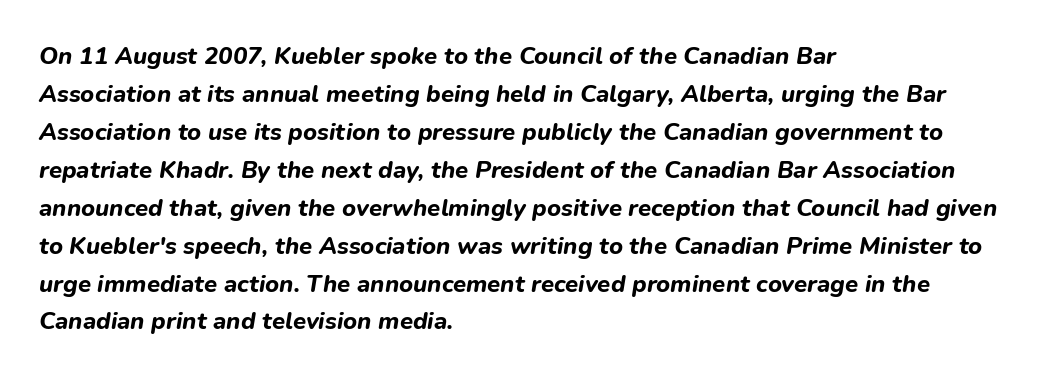
The image shows 24 px bold type, italic (leaning right); set left-aligned, normal line spacing (1.58x), normal letter spacing, not underlined.
